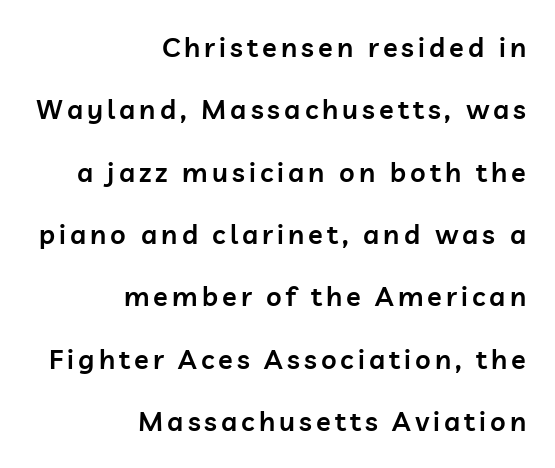
{"italic": "no", "bold": "semi", "underline": "no", "align": "right", "line_spacing": "loose", "line_spacing_ratio": 2.31, "glyph_px": 27}
